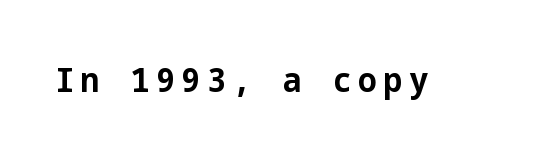
The image shows 34 px bold sans-serif type, upright; set not underlined; low stroke contrast and a medium x-height.
